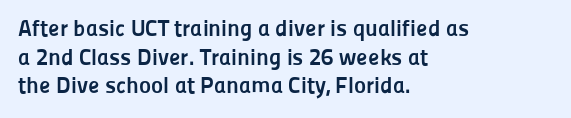
{"italic": "no", "bold": "yes", "underline": "no", "align": "left", "line_spacing": "normal", "line_spacing_ratio": 1.25, "letter_spacing": "normal", "letter_spacing_em": 0.0, "glyph_px": 23}
